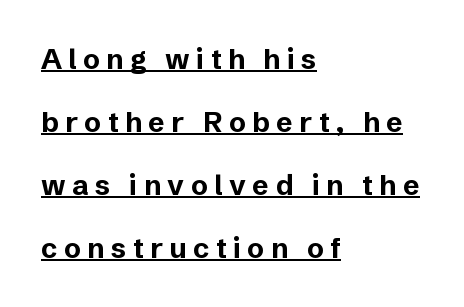
The image shows 28 px bold sans-serif type, upright; set left-aligned, loose line spacing (2.25x), unusually wide letter spacing (+0.23 em), underlined; low stroke contrast and a medium x-height.
